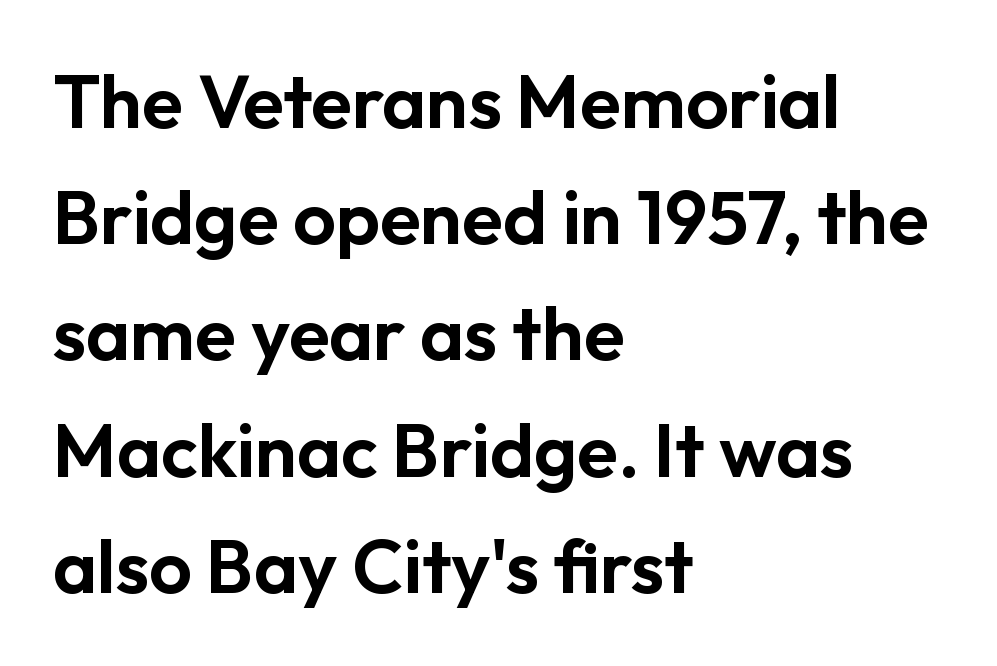
The image shows 75 px sans-serif type, upright; set left-aligned, normal line spacing (1.55x), normal letter spacing, not underlined; low stroke contrast and a medium x-height.
